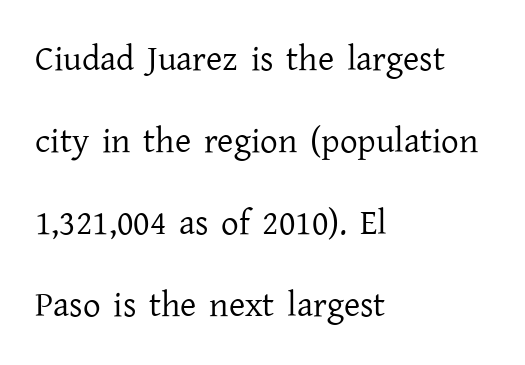
This rendering uses left alignment, leaving the right contour irregular. Ascenders rise straight up at ninety degrees. The text was rendered using a seriffed face with decorative stroke endings. The leading is generous, giving the passage an open texture. Proportional: the letters do not fall into vertical columns. Unbolded letterforms with no extra heft.
